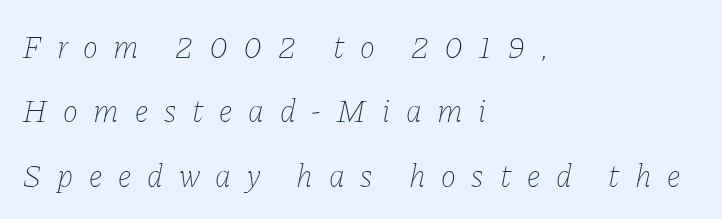
Q: Is the text bold? A: No.
Q: Is the text italic (slanted)? A: Yes, it leans right by about 11 degrees.
Q: Is the text underlined? A: No.
Q: How is the paragraph aligned? A: Left-aligned.
Q: Is the spacing between letters normal or unusually wide? A: Unusually wide.
Q: Is the spacing between lines tight, normal or loose? A: Loose.
Q: Width (condensed, normal, or wide)? A: Normal.
Q: Stroke contrast? A: Low.
Q: x-height? A: Medium.
Q: Monospaced? A: No.
